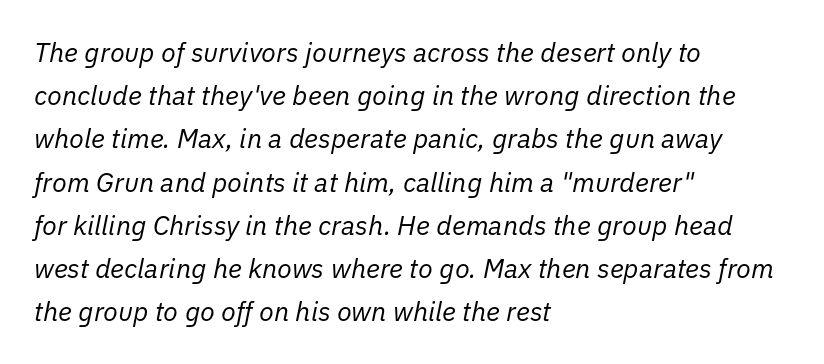
The image shows 27 px text type, italic (leaning right); set left-aligned, normal line spacing (1.6x), normal letter spacing, not underlined.
